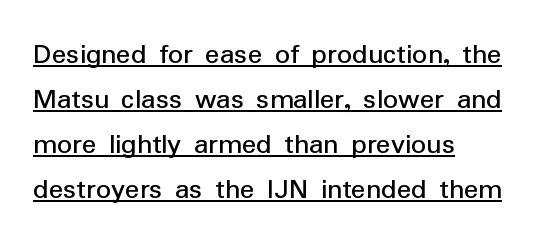
Q: Is the text bold? A: No.
Q: Is the text italic (slanted)? A: No, it is upright.
Q: Is the typeface a serif or a sans-serif typeface? A: Sans-serif.
Q: Is the text underlined? A: Yes.
Q: How is the paragraph aligned? A: Left-aligned.
Q: Is the spacing between letters normal or unusually wide? A: Normal.
Q: Is the spacing between lines tight, normal or loose? A: Normal.
Q: Width (condensed, normal, or wide)? A: Normal.
Q: Stroke contrast? A: Low.
Q: x-height? A: Medium.
Q: Monospaced? A: No.
